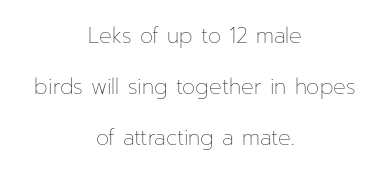
Widely set lines give the paragraph a tall, airy silhouette. Think standard paragraph weight, or any step lighter than that. The text block is weighted toward neither margin, spreading evenly from the middle. Nothing unusual about the tracking: characters are spaced as the font intends. You can tell it's not italic because the verticals are truly vertical. The passage shown is not underscored anywhere.
